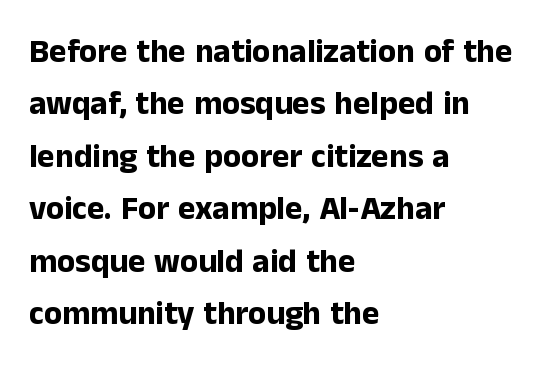
Q: Is the text bold? A: Yes.
Q: Is the text italic (slanted)? A: No, it is upright.
Q: Is the typeface a serif or a sans-serif typeface? A: Sans-serif.
Q: Is the text underlined? A: No.
Q: How is the paragraph aligned? A: Left-aligned.
Q: Is the spacing between letters normal or unusually wide? A: Normal.
Q: Is the spacing between lines tight, normal or loose? A: Normal.
Q: Width (condensed, normal, or wide)? A: Normal.
Q: Stroke contrast? A: Low.
Q: x-height? A: Medium.
Q: Monospaced? A: No.
